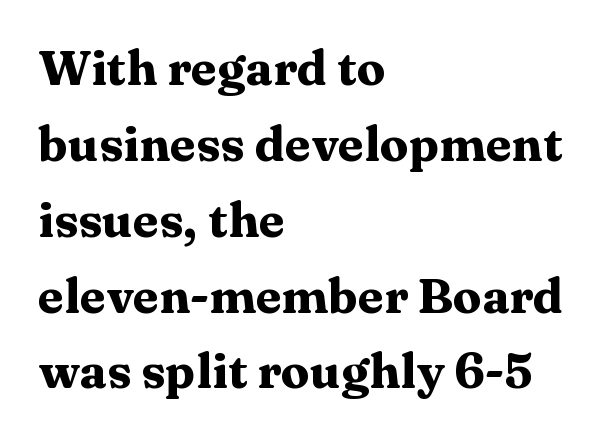
These words are printed bold, with thick strokes throughout. Are there feet on the stems? There are — it's a serif. Think of a printed novel: that variable character pitch is what you see here. The letters sit at their default tracking, neither squeezed nor spread. Where is the straight margin? On the left.
